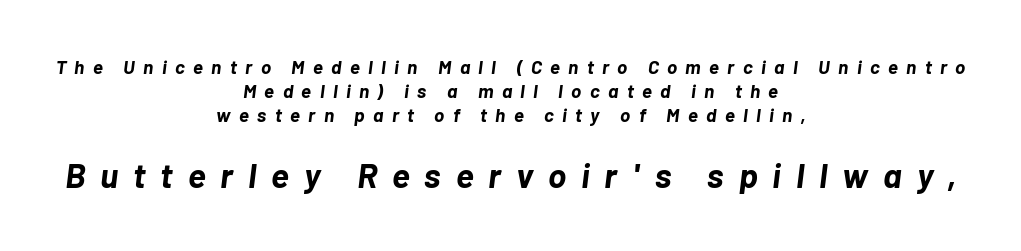
The image shows 34 px bold type, italic (leaning right); set centered, normal line spacing (1.26x), unusually wide letter spacing (+0.44 em), not underlined; the second (bottom) block is 1.79x larger; low stroke contrast and a medium x-height.
